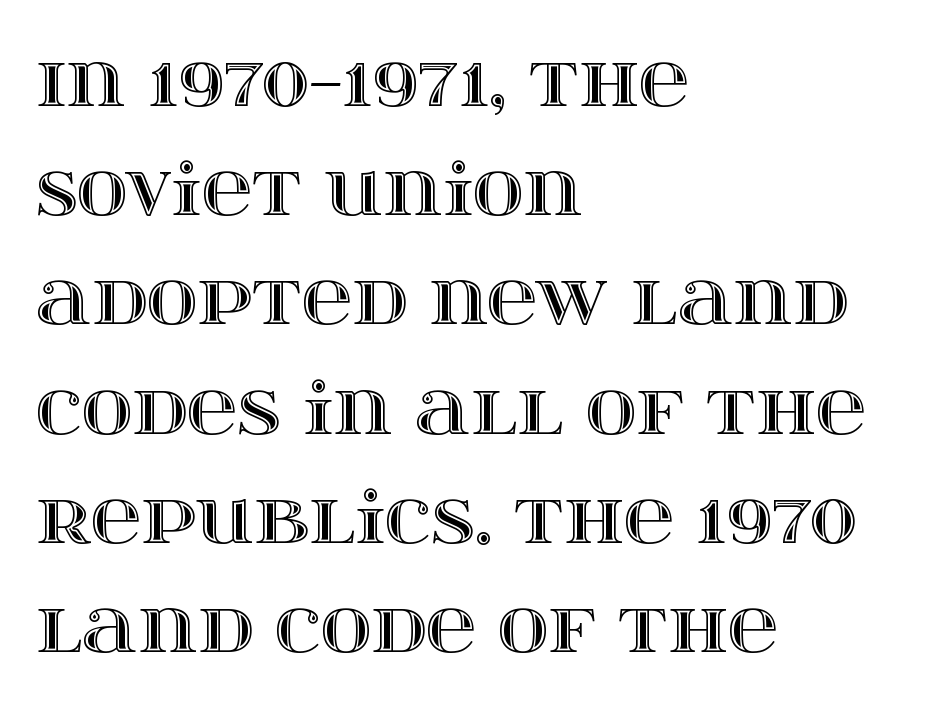
Q: Is the text italic (slanted)? A: No, it is upright.
Q: Is the text underlined? A: No.
Q: How is the paragraph aligned? A: Left-aligned.
Q: Is the spacing between letters normal or unusually wide? A: Normal.
Q: Is the spacing between lines tight, normal or loose? A: Normal.
Q: Width (condensed, normal, or wide)? A: Wide.
Q: x-height? A: Large.
Q: Monospaced? A: No.
